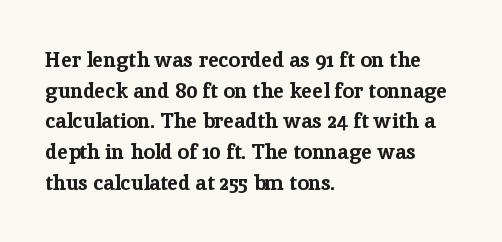
Glyph-to-glyph distance matches everyday printed text. If you drew a line through each stem, it would be perfectly vertical. Horizontal bands of white between lines are of average thickness. Type without underlining. The glyphs have the mass of a bold cut.
